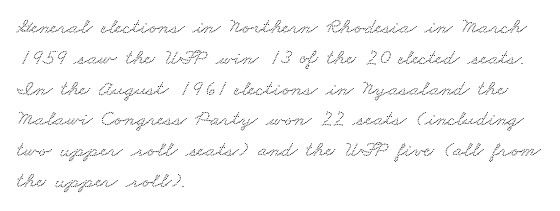
The image shows 22 px text type; set left-aligned, normal line spacing (1.4x), normal letter spacing, not underlined.
